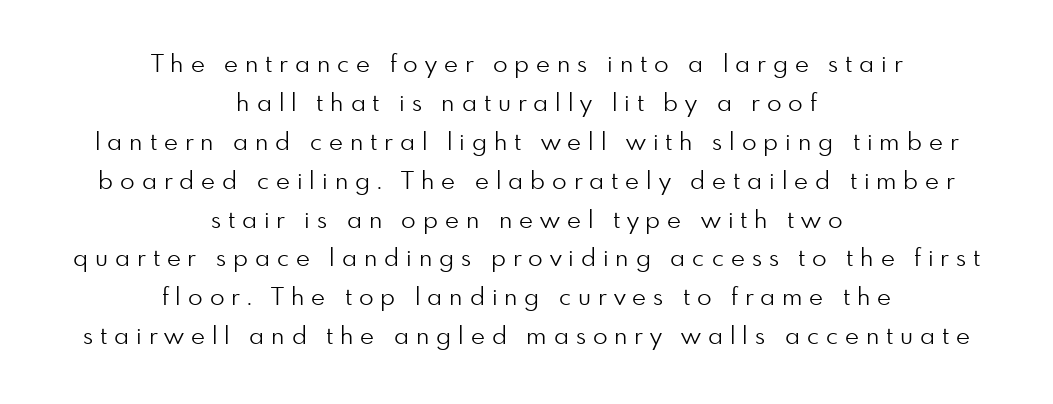
{"italic": "no", "bold": "no", "underline": "no", "align": "center", "line_spacing": "normal", "line_spacing_ratio": 1.62, "letter_spacing": "wide", "letter_spacing_em": 0.29, "glyph_px": 24}
